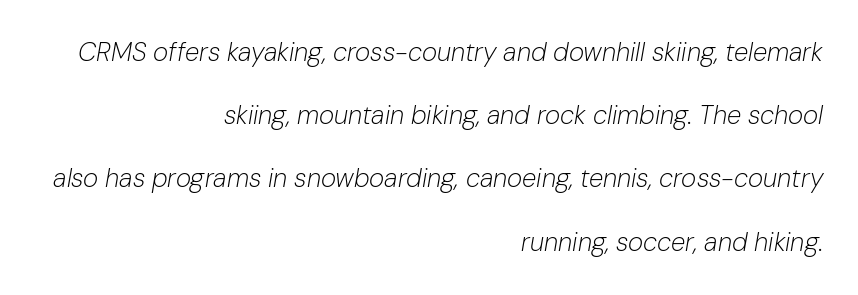
Q: Is the text bold? A: No.
Q: Is the text italic (slanted)? A: Yes, it leans right by about 10 degrees.
Q: Is the text underlined? A: No.
Q: How is the paragraph aligned? A: Right-aligned.
Q: Is the spacing between letters normal or unusually wide? A: Normal.
Q: Is the spacing between lines tight, normal or loose? A: Loose.
